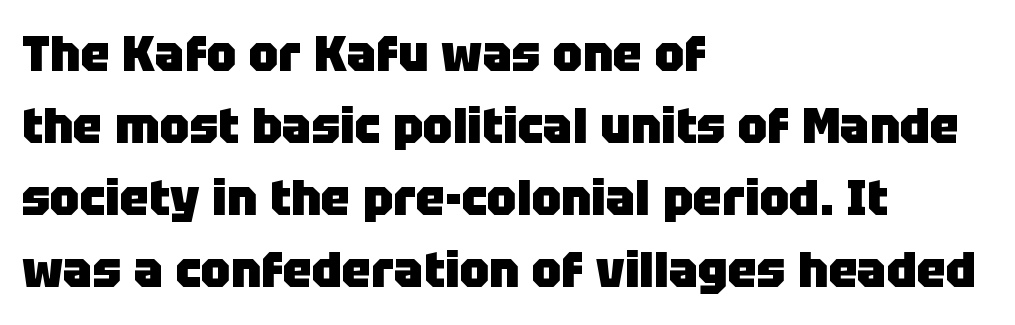
Words appear dense and cohesive because spacing is normal. The letters carry no serifs — their stems end cleanly without finishing strokes. Honestly, the row spacing looks completely unremarkable. You can tell it's not italic because the verticals are truly vertical. Beneath every word, the page is bare.
